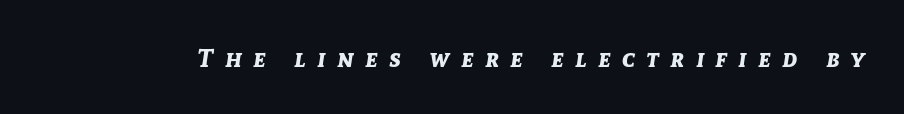
The image shows 26 px bold type, italic (leaning right); set unusually wide letter spacing (+0.44 em), not underlined.
